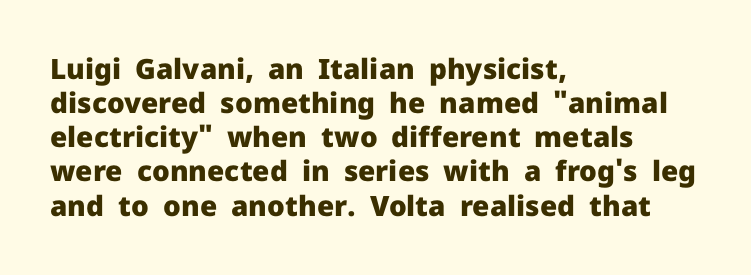
{"serif": "no", "italic": "no", "bold": "yes", "weight": "heavy", "width": "normal", "stroke_contrast": "low", "x_height": "medium", "monospaced": "no", "underline": "no", "align": "left", "line_spacing_ratio": 1.22, "letter_spacing": "normal", "letter_spacing_em": 0.0, "glyph_px": 28}
